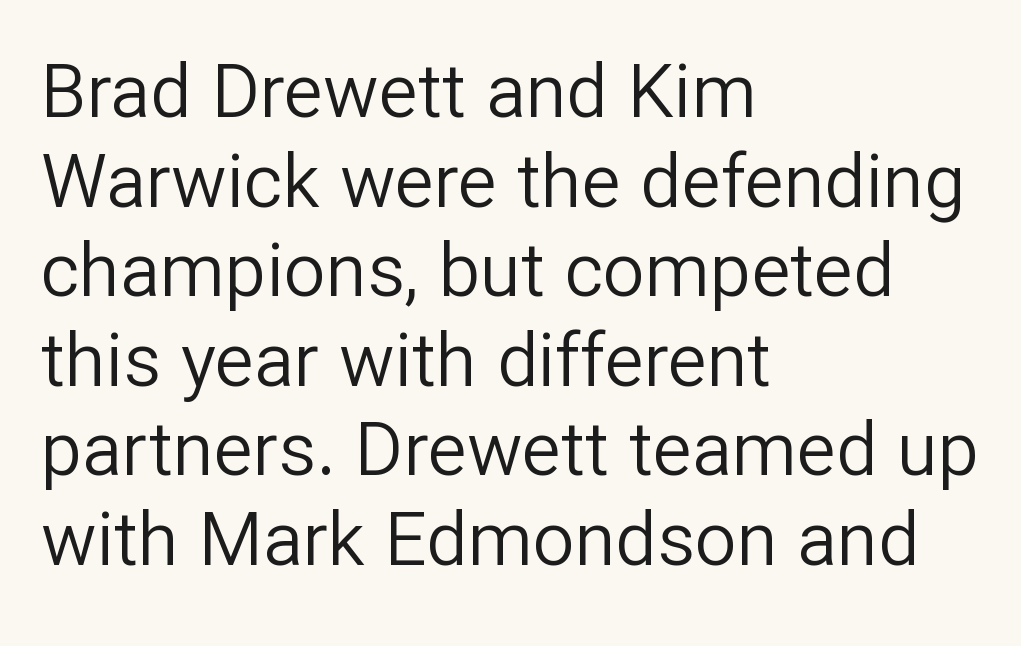
{"serif": "no", "italic": "no", "bold": "no", "weight": "regular", "width": "normal", "stroke_contrast": "low", "x_height": "medium", "monospaced": "no", "underline": "no", "align": "left", "line_spacing_ratio": 1.21, "letter_spacing": "normal", "letter_spacing_em": 0.0, "glyph_px": 74}
